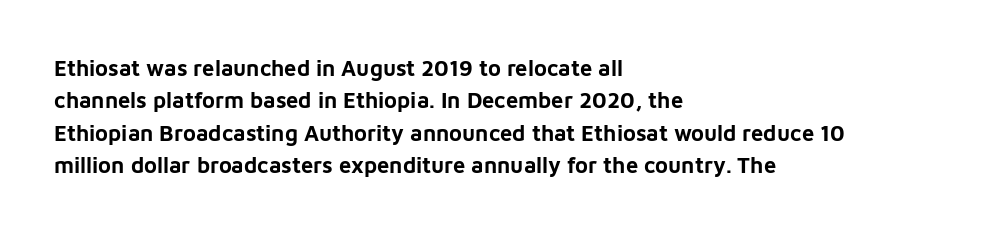
{"italic": "no", "bold": "yes", "underline": "no", "align": "left", "line_spacing": "normal", "line_spacing_ratio": 1.47, "letter_spacing": "normal", "letter_spacing_em": 0.0, "glyph_px": 22}
